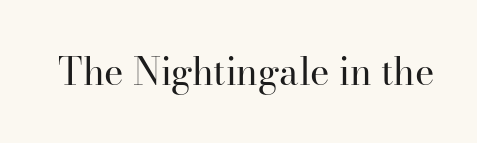
{"serif": "yes", "italic": "no", "bold": "no", "weight": "regular", "width": "normal", "stroke_contrast": "high", "x_height": "small", "monospaced": "no", "underline": "no", "letter_spacing": "normal", "letter_spacing_em": 0.0, "glyph_px": 37}
